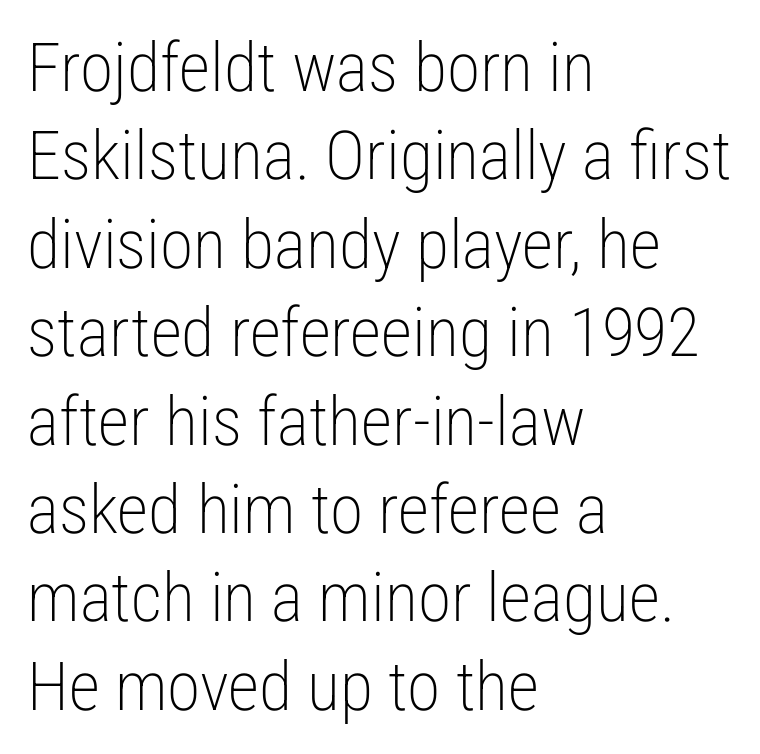
This rendering employs a face without finishing strokes, i.e., a sans-serif. A typesetter would call this proportional, since set widths differ per character. In terms of leading, this rendering sits right in the middle. Clear beneath every line of the passage. The font sits on the lighter half of the weight spectrum, regular included. This is the regular roman posture of the typeface.
